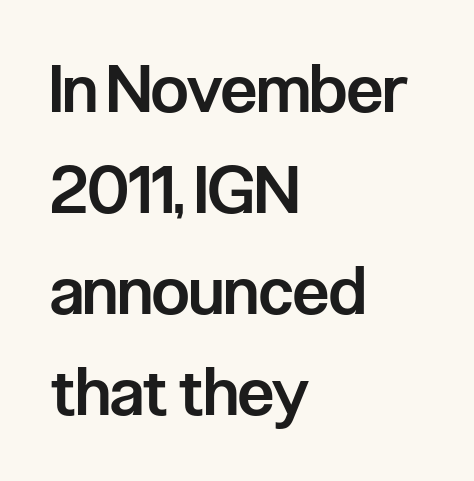
{"serif": "no", "italic": "no", "bold": "semi", "weight": "semibold", "width": "condensed", "stroke_contrast": "low", "x_height": "medium", "monospaced": "no", "underline": "no", "align": "left", "line_spacing": "normal", "line_spacing_ratio": 1.53, "letter_spacing": "normal", "letter_spacing_em": 0.0, "glyph_px": 66}
